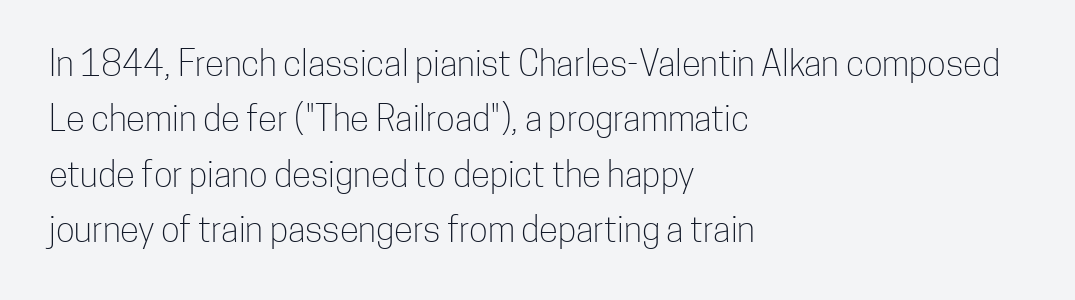
Stem width sits at or under what a default text font uses. Do the characters align in a grid? No, the font is proportional. Students, note that the glyphs here touch the page at normal intervals. The baseline area is clear. Typographically, this falls in the sans-serif category.
